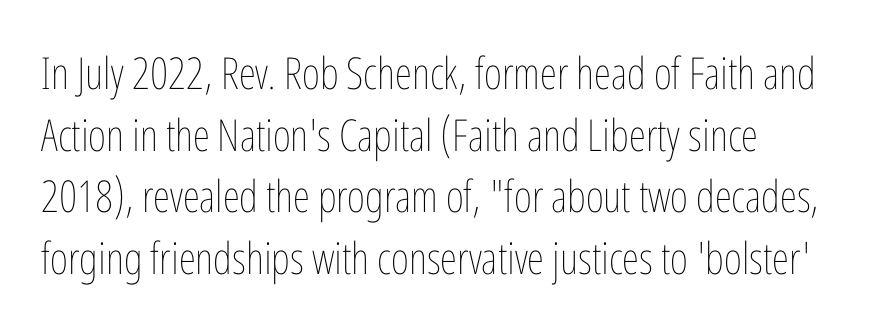
{"italic": "no", "bold": "no", "weight": "thin", "width": "condensed", "stroke_contrast": "low", "x_height": "medium", "monospaced": "no", "underline": "no", "align": "left", "line_spacing": "normal", "line_spacing_ratio": 1.4, "letter_spacing": "normal", "letter_spacing_em": 0.0, "glyph_px": 44}
